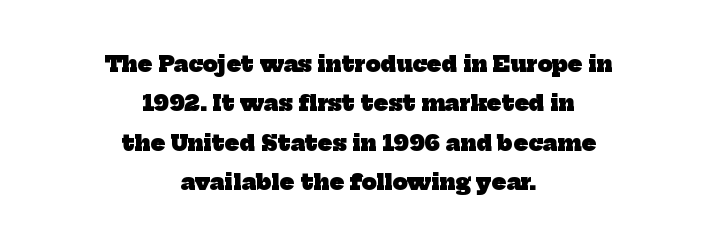
The image shows 21 px bold type; set centered, line spacing 1.88x, normal letter spacing, not underlined.
